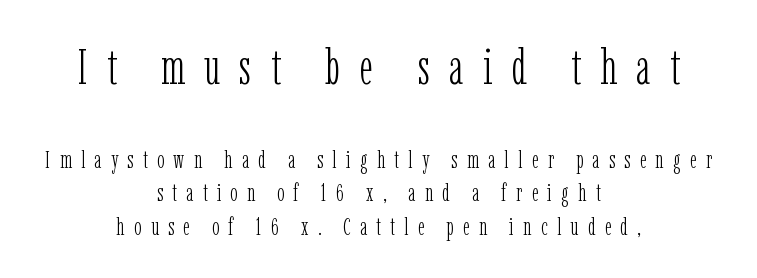
Q: Is the text bold? A: No.
Q: Is the text italic (slanted)? A: No, it is upright.
Q: Is the typeface a serif or a sans-serif typeface? A: Serif.
Q: Is the text underlined? A: No.
Q: How is the paragraph aligned? A: Centered.
Q: Is the spacing between letters normal or unusually wide? A: Unusually wide.
Q: Is the spacing between lines tight, normal or loose? A: Normal.
Q: Which block of text is set in a larger size, the first (top) or the second (bottom)? A: The first (top) one.
Q: Width (condensed, normal, or wide)? A: Condensed.
Q: Stroke contrast? A: Low.
Q: x-height? A: Medium.
Q: Monospaced? A: No.
